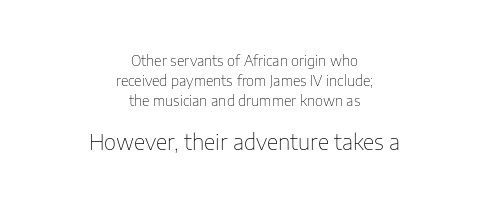
The baseline area is clear. The passage shown stacks its lines at a standard gap. A typesetter would mark this as roman, not italic. The typeface has the unassuming heft of standard copy or less. Is the lower block the larger one? Yes — the lower block carries the bigger type. Horizontal alignment here is central, giving a formal, balanced look.
